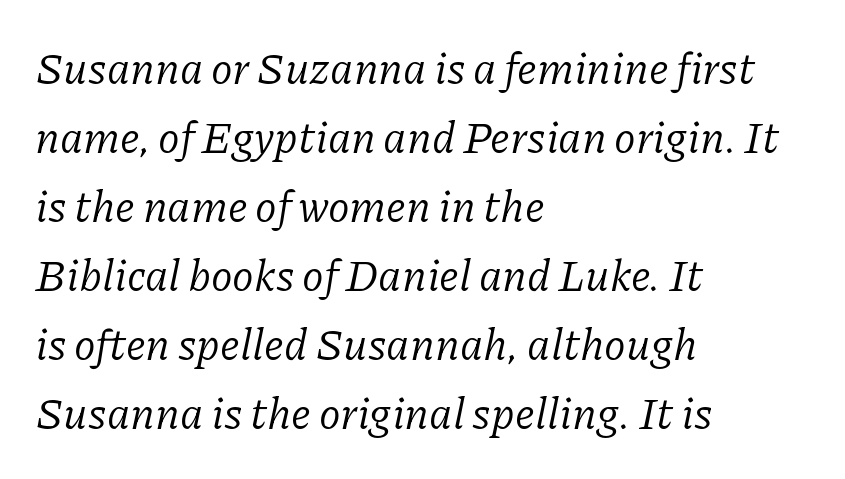
The image shows 44 px regular-weight serif type, italic (leaning right); set left-aligned, normal line spacing (1.57x), normal letter spacing, not underlined; low stroke contrast and a medium x-height.
